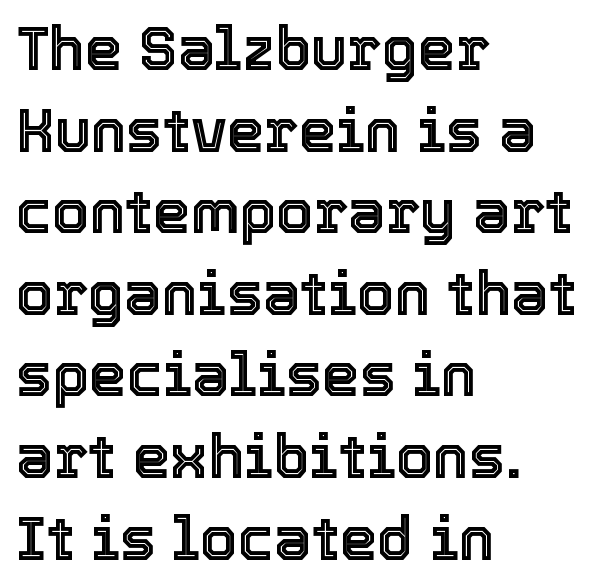
Q: Is the text italic (slanted)? A: No, it is upright.
Q: Is the text underlined? A: No.
Q: How is the paragraph aligned? A: Left-aligned.
Q: Is the spacing between letters normal or unusually wide? A: Normal.
Q: Is the spacing between lines tight, normal or loose? A: Normal.
Q: Width (condensed, normal, or wide)? A: Normal.
Q: x-height? A: Medium.
Q: Monospaced? A: No.
